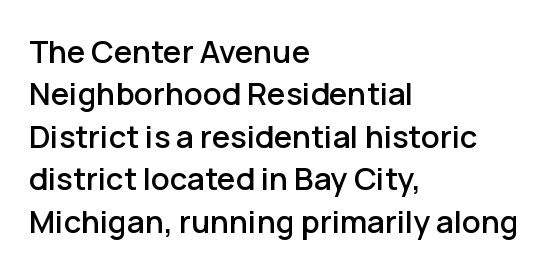
The image shows 31 px sans-serif type, upright; set left-aligned, normal line spacing (1.37x), normal letter spacing, not underlined; low stroke contrast and a medium x-height.
